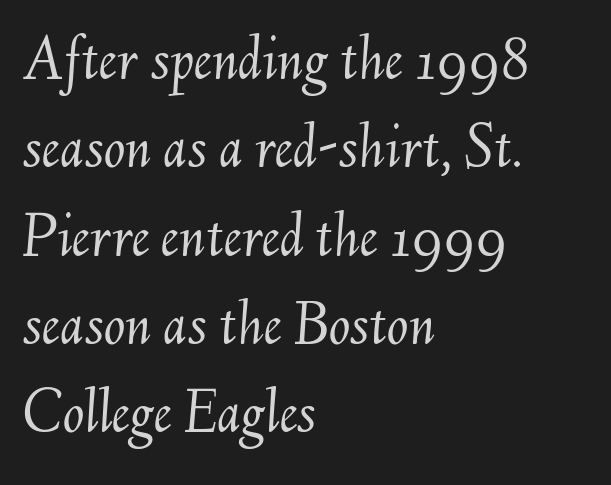
{"italic": "yes", "lean": "right", "slant_degrees": 6, "bold": "no", "weight": "light", "width": "normal", "stroke_contrast": "medium", "x_height": "small", "monospaced": "no", "underline": "no", "align": "left", "line_spacing": "normal", "line_spacing_ratio": 1.38, "letter_spacing": "normal", "letter_spacing_em": 0.0, "glyph_px": 64}
